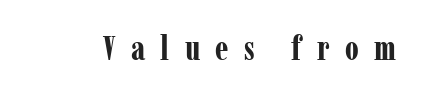
{"serif": "yes", "italic": "no", "bold": "yes", "weight": "bold", "width": "condensed", "stroke_contrast": "low", "x_height": "medium", "monospaced": "no", "underline": "no", "letter_spacing": "wide", "letter_spacing_em": 0.45, "glyph_px": 34}
